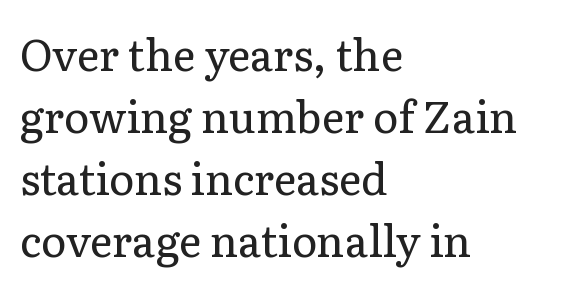
{"serif": "yes", "italic": "no", "bold": "no", "weight": "regular", "width": "normal", "stroke_contrast": "low", "x_height": "medium", "monospaced": "no", "underline": "no", "align": "left", "line_spacing": "normal", "line_spacing_ratio": 1.44, "letter_spacing": "normal", "letter_spacing_em": 0.0, "glyph_px": 43}
